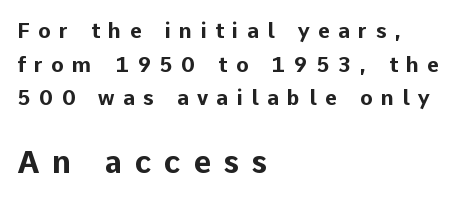
{"serif": "no", "italic": "no", "bold": "yes", "weight": "bold", "width": "normal", "stroke_contrast": "low", "x_height": "medium", "monospaced": "no", "underline": "no", "align": "left", "line_spacing": "normal", "line_spacing_ratio": 1.6, "letter_spacing": "wide", "letter_spacing_em": 0.4, "larger_block": "second", "size_ratio": 1.48, "glyph_px": 31}
